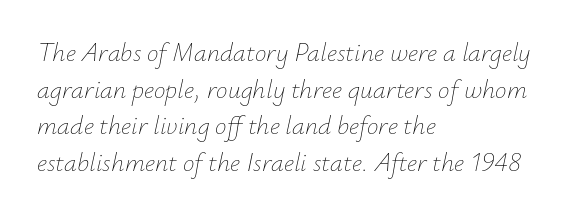
Q: Is the text bold? A: No.
Q: Is the text italic (slanted)? A: Yes, it leans right by about 12 degrees.
Q: Is the text underlined? A: No.
Q: How is the paragraph aligned? A: Left-aligned.
Q: Is the spacing between letters normal or unusually wide? A: Normal.
Q: Is the spacing between lines tight, normal or loose? A: Normal.
